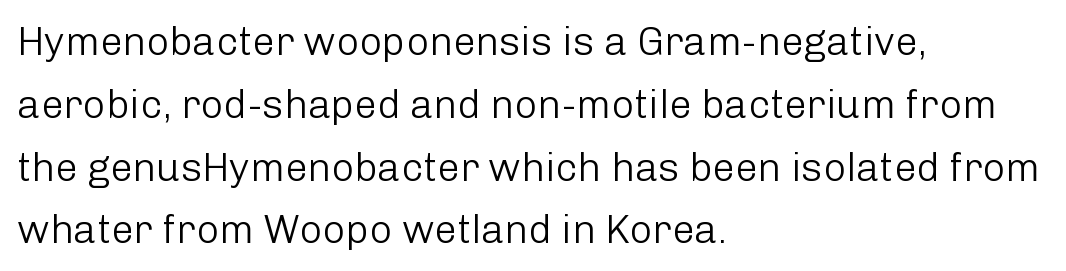
{"serif": "no", "italic": "no", "bold": "no", "weight": "light", "width": "normal", "stroke_contrast": "low", "x_height": "medium", "monospaced": "no", "underline": "no", "align": "left", "line_spacing": "normal", "line_spacing_ratio": 1.57, "letter_spacing": "normal", "letter_spacing_em": 0.0, "glyph_px": 40}
